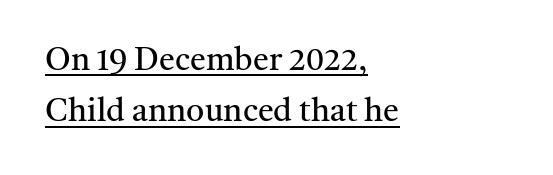
The image shows 32 px regular-weight serif type, upright; set left-aligned, normal line spacing (1.6x), normal letter spacing, underlined; medium stroke contrast and a medium x-height.
